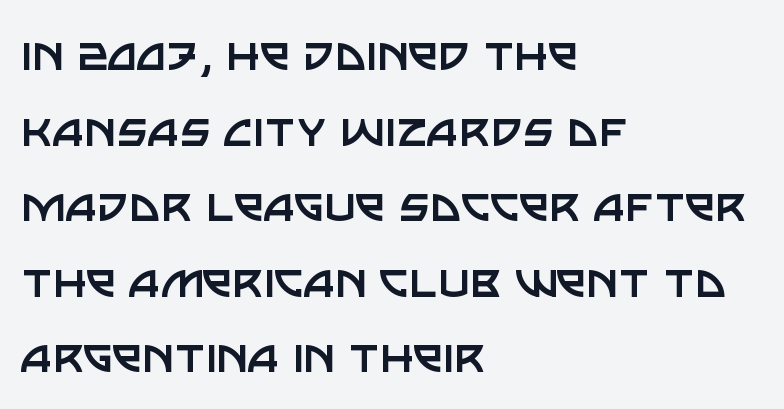
{"serif": "no", "italic": "no", "bold": "no", "weight": "regular", "width": "normal", "stroke_contrast": "low", "x_height": "large", "monospaced": "no", "underline": "no", "align": "left", "line_spacing": "normal", "line_spacing_ratio": 1.4, "letter_spacing": "normal", "letter_spacing_em": 0.0, "glyph_px": 54}
